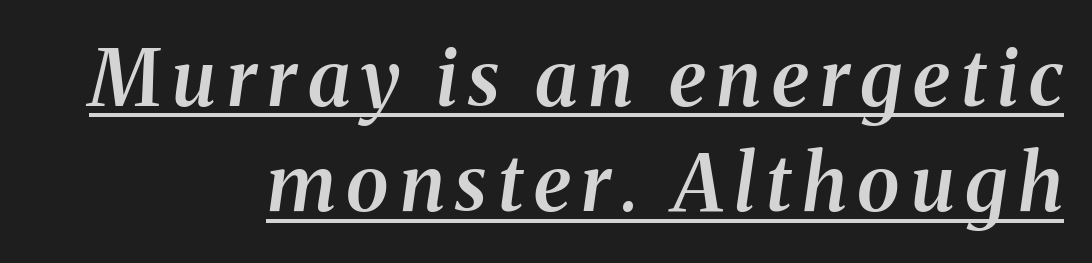
{"serif": "yes", "italic": "yes", "lean": "right", "slant_degrees": 8, "bold": "semi", "weight": "semibold", "width": "normal", "stroke_contrast": "medium", "x_height": "medium", "monospaced": "no", "underline": "yes", "align": "right", "line_spacing": "normal", "line_spacing_ratio": 1.35, "glyph_px": 78}
